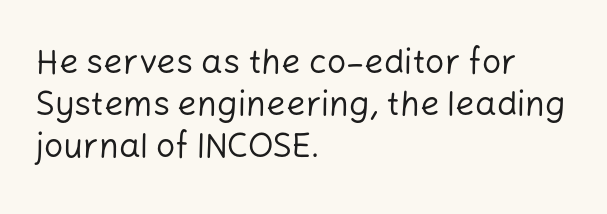
The image shows 34 px regular-weight sans-serif type, upright; set left-aligned, line spacing 1.24x, normal letter spacing, not underlined; low stroke contrast and a medium x-height.
